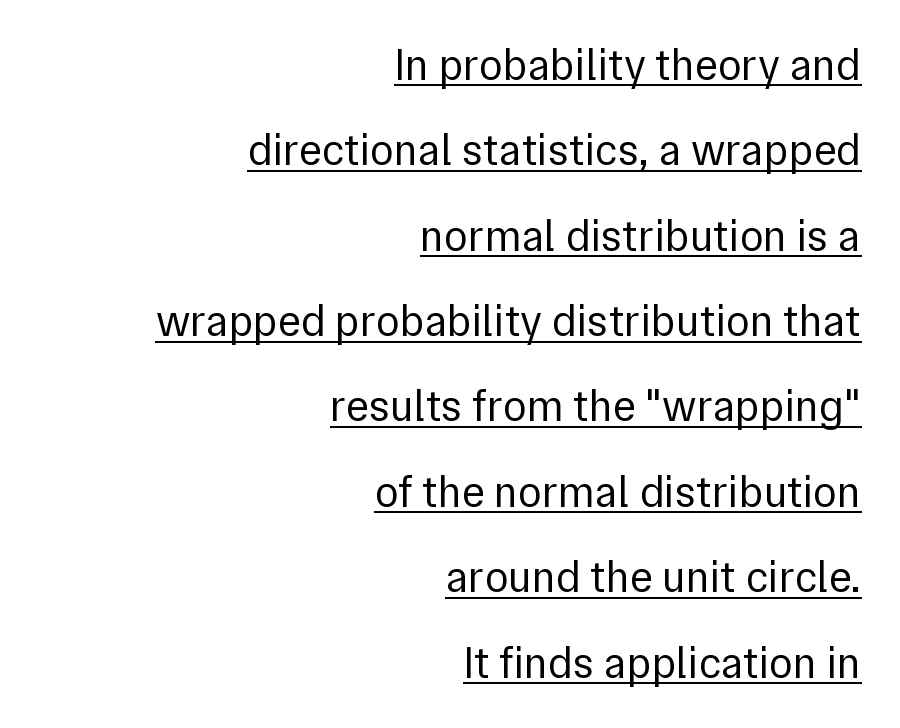
Q: Is the text bold? A: No.
Q: Is the text italic (slanted)? A: No, it is upright.
Q: Is the typeface a serif or a sans-serif typeface? A: Sans-serif.
Q: Is the text underlined? A: Yes.
Q: How is the paragraph aligned? A: Right-aligned.
Q: Is the spacing between letters normal or unusually wide? A: Normal.
Q: Is the spacing between lines tight, normal or loose? A: Loose.
Q: Width (condensed, normal, or wide)? A: Normal.
Q: Stroke contrast? A: Low.
Q: x-height? A: Medium.
Q: Monospaced? A: No.
